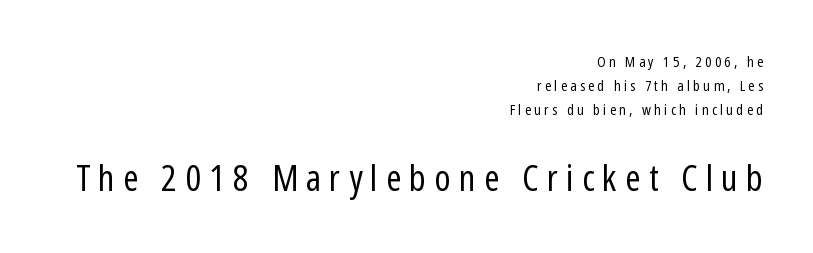
Bare-footed words on every line. Serifs: no, the terminals of the letterforms are clean. Regarding leading, the lines here are spaced in the standard way. Nothing heavy about these letters — not bold at all.
